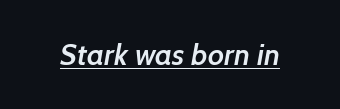
Q: Is the text bold? A: Semi-bold.
Q: Is the typeface a serif or a sans-serif typeface? A: Sans-serif.
Q: Is the text underlined? A: Yes.
Q: Is the spacing between letters normal or unusually wide? A: Normal.
Q: Width (condensed, normal, or wide)? A: Normal.
Q: Stroke contrast? A: Low.
Q: x-height? A: Medium.
Q: Monospaced? A: No.
